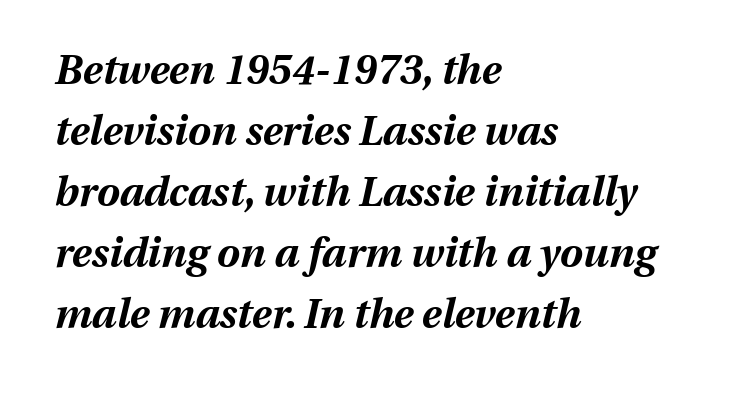
The image shows 41 px bold type, italic (leaning right); set left-aligned, normal line spacing (1.49x), normal letter spacing, not underlined; medium stroke contrast and a medium x-height.
